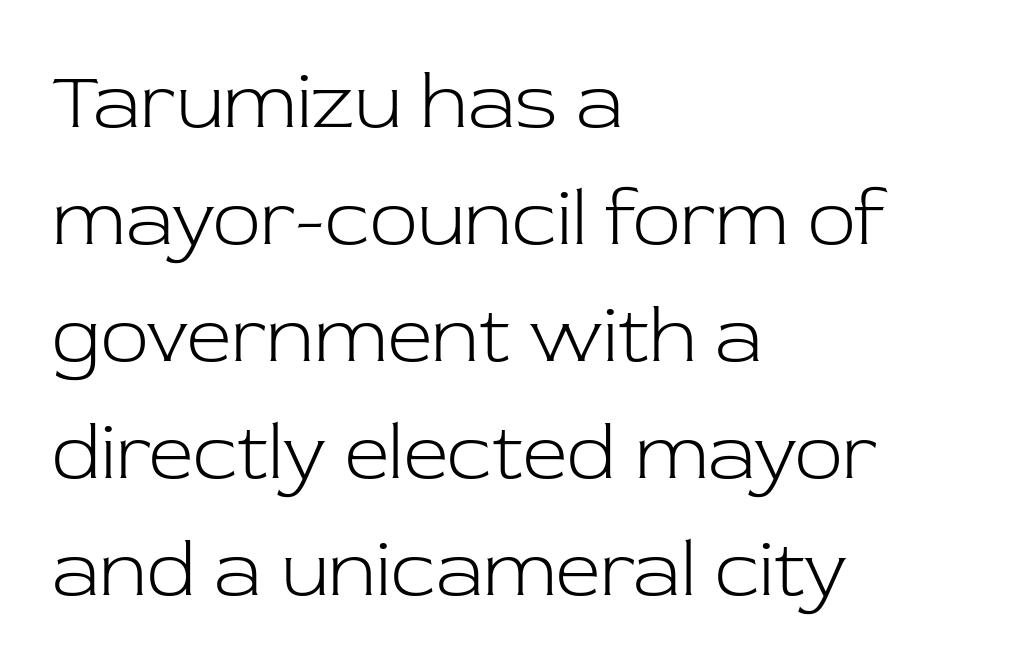
{"serif": "yes", "italic": "no", "bold": "no", "weight": "light", "width": "normal", "stroke_contrast": "low", "x_height": "medium", "monospaced": "no", "underline": "no", "align": "left", "line_spacing": "normal", "line_spacing_ratio": 1.48, "letter_spacing": "normal", "letter_spacing_em": 0.0, "glyph_px": 79}
